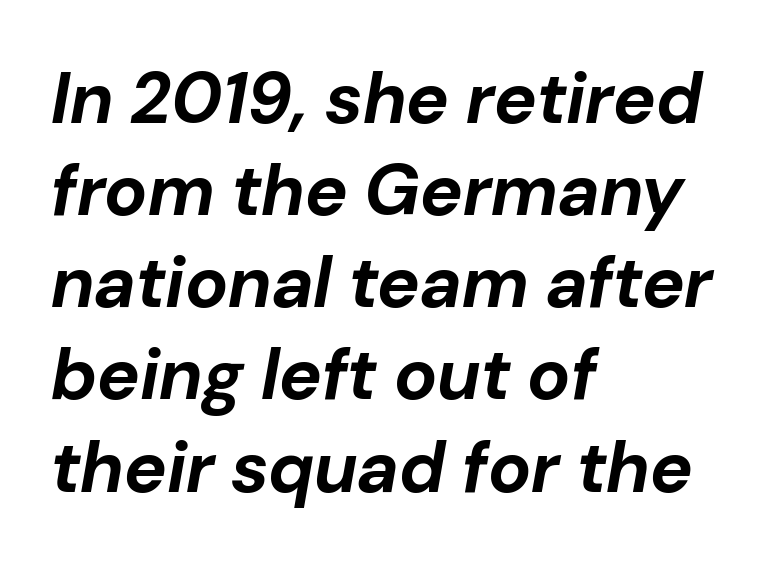
Q: Is the text bold? A: Yes.
Q: Is the text italic (slanted)? A: Yes, it leans right by about 10 degrees.
Q: Is the text underlined? A: No.
Q: How is the paragraph aligned? A: Left-aligned.
Q: Is the spacing between letters normal or unusually wide? A: Normal.
Q: Is the spacing between lines tight, normal or loose? A: Normal.
Q: Width (condensed, normal, or wide)? A: Normal.
Q: Stroke contrast? A: Low.
Q: x-height? A: Medium.
Q: Monospaced? A: No.
